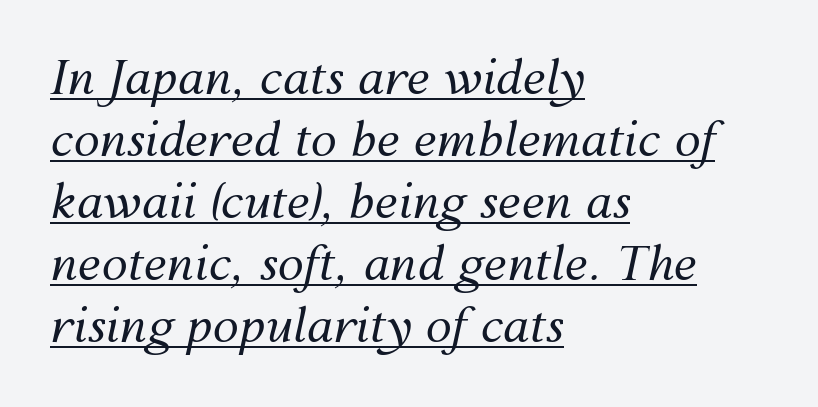
The image shows 47 px regular-weight type, italic (leaning right); set left-aligned, normal line spacing (1.32x), normal letter spacing, underlined; medium stroke contrast and a medium x-height.
